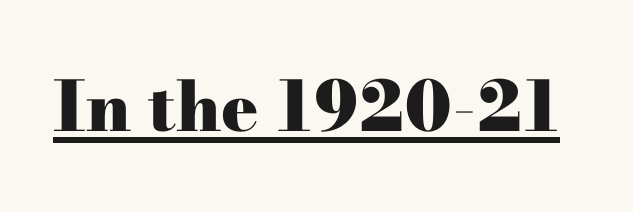
Q: Is the text bold? A: Yes.
Q: Is the text italic (slanted)? A: No, it is upright.
Q: Is the typeface a serif or a sans-serif typeface? A: Serif.
Q: Is the text underlined? A: Yes.
Q: Is the spacing between letters normal or unusually wide? A: Normal.
Q: Width (condensed, normal, or wide)? A: Wide.
Q: Stroke contrast? A: High.
Q: x-height? A: Small.
Q: Monospaced? A: No.
